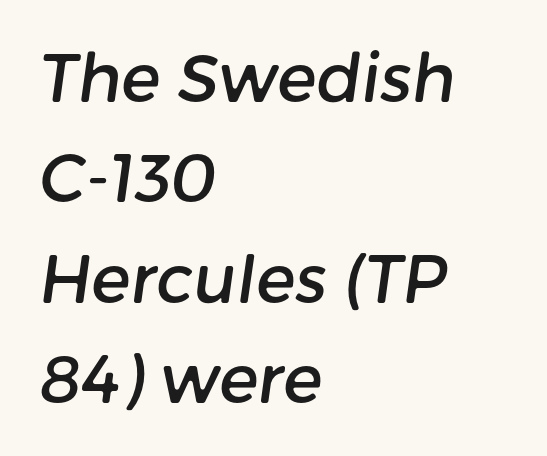
The passage is arranged the way most books set body copy — flush left. Rule under the text: the space is simply empty. Typographically, this falls in the sans-serif category. How are the letters spaced? Ordinarily, with no added tracking. Vertical spacing — default. These lines are rendered in a variable-pitch font.
